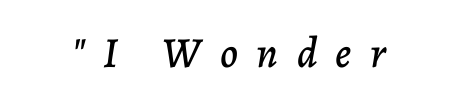
The image shows 43 px text type, italic (leaning right); set unusually wide letter spacing (+0.43 em), not underlined; low stroke contrast and a medium x-height.
